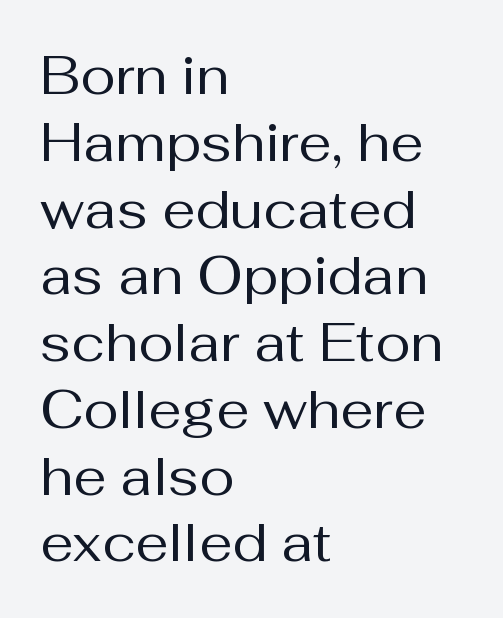
Q: Is the text bold? A: No.
Q: Is the text italic (slanted)? A: No, it is upright.
Q: Is the typeface a serif or a sans-serif typeface? A: Sans-serif.
Q: Is the text underlined? A: No.
Q: How is the paragraph aligned? A: Left-aligned.
Q: Is the spacing between letters normal or unusually wide? A: Normal.
Q: Is the spacing between lines tight, normal or loose? A: Normal.
Q: Width (condensed, normal, or wide)? A: Normal.
Q: Stroke contrast? A: Medium.
Q: x-height? A: Medium.
Q: Monospaced? A: No.
